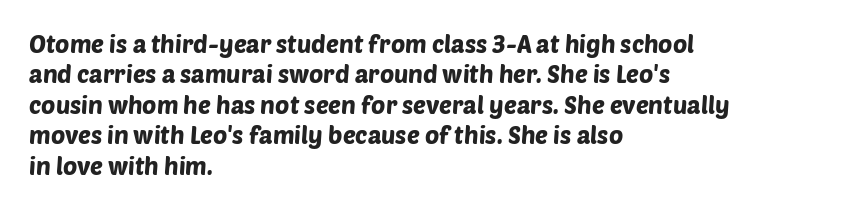
Quick note: underline off. Is the block centered? No — it sits flush against the left margin. There is no visible air inserted between adjacent glyphs. The rendering uses a moderate line-height, typical for paragraphs.
